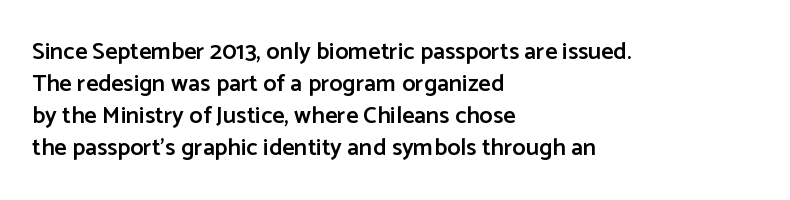
{"italic": "no", "bold": "semi", "underline": "no", "align": "left", "line_spacing": "normal", "line_spacing_ratio": 1.33, "letter_spacing": "normal", "letter_spacing_em": 0.0, "glyph_px": 24}
